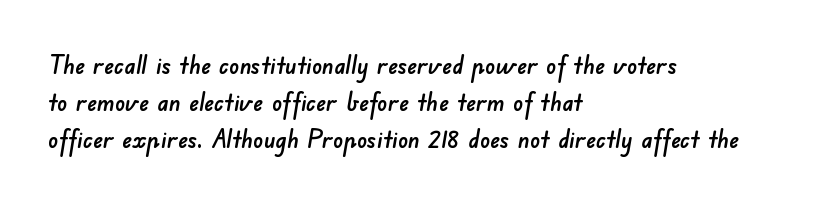
The image shows 25 px text type; set left-aligned, normal line spacing (1.48x), normal letter spacing, not underlined.
